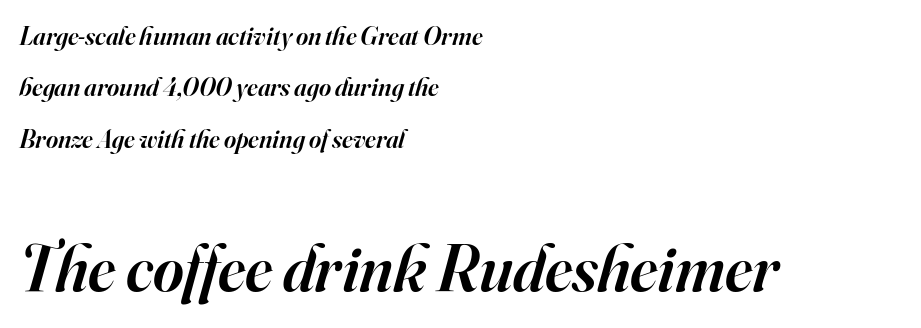
{"serif": "yes", "italic": "yes", "lean": "right", "slant_degrees": 16, "bold": "semi", "weight": "semibold", "width": "normal", "stroke_contrast": "high", "x_height": "small", "monospaced": "no", "underline": "no", "align": "left", "line_spacing": "loose", "line_spacing_ratio": 1.98, "letter_spacing": "normal", "letter_spacing_em": 0.0, "larger_block": "second", "size_ratio": 2.54, "glyph_px": 66}
